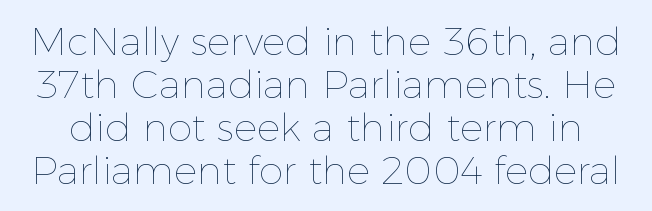
Q: Is the text bold? A: No.
Q: Is the text italic (slanted)? A: No, it is upright.
Q: Is the text underlined? A: No.
Q: Is the spacing between letters normal or unusually wide? A: Normal.
Q: Is the spacing between lines tight, normal or loose? A: Tight.
Q: Width (condensed, normal, or wide)? A: Normal.
Q: x-height? A: Medium.
Q: Monospaced? A: No.
